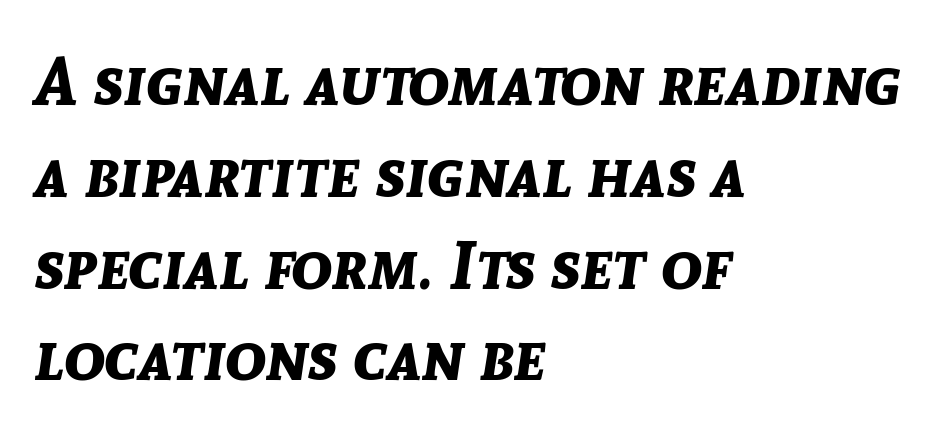
Q: Is the text bold? A: Yes.
Q: Is the text italic (slanted)? A: Yes, it leans right by about 8 degrees.
Q: Is the text underlined? A: No.
Q: How is the paragraph aligned? A: Left-aligned.
Q: Is the spacing between letters normal or unusually wide? A: Normal.
Q: Is the spacing between lines tight, normal or loose? A: Normal.
Q: Width (condensed, normal, or wide)? A: Normal.
Q: Stroke contrast? A: Low.
Q: x-height? A: Medium.
Q: Monospaced? A: No.
